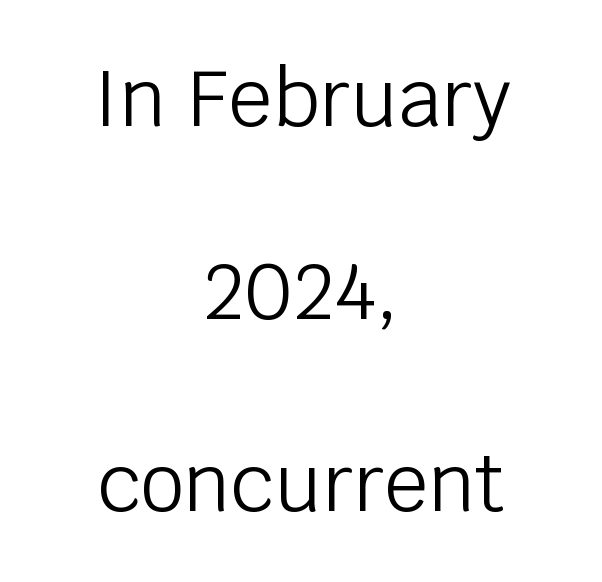
{"serif": "no", "italic": "no", "bold": "no", "weight": "light", "width": "normal", "stroke_contrast": "low", "x_height": "large", "monospaced": "no", "underline": "no", "align": "center", "line_spacing": "loose", "line_spacing_ratio": 2.47, "letter_spacing": "normal", "letter_spacing_em": 0.0, "glyph_px": 78}
